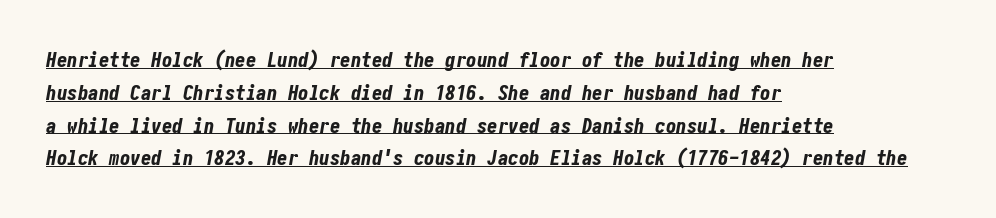
{"italic": "yes", "lean": "right", "slant_degrees": 10, "bold": "yes", "underline": "yes", "align": "left", "line_spacing": "normal", "line_spacing_ratio": 1.56, "letter_spacing": "normal", "letter_spacing_em": 0.0, "glyph_px": 21}
